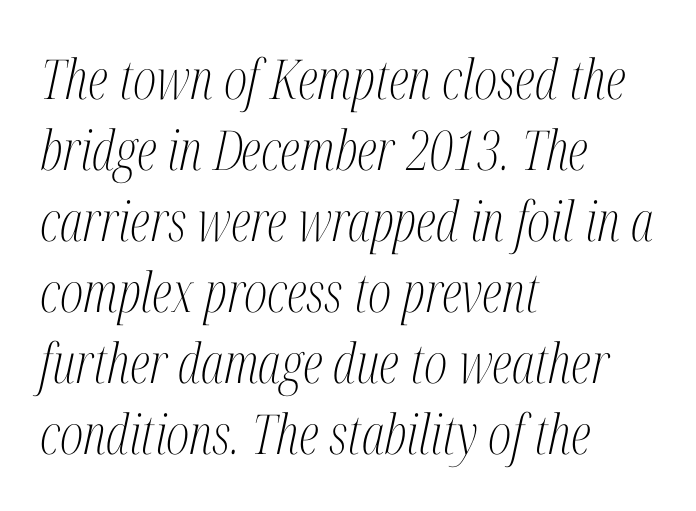
Q: Is the text bold? A: No.
Q: Is the text italic (slanted)? A: Yes, it leans right by about 12 degrees.
Q: Is the typeface a serif or a sans-serif typeface? A: Serif.
Q: Is the text underlined? A: No.
Q: How is the paragraph aligned? A: Left-aligned.
Q: Is the spacing between letters normal or unusually wide? A: Normal.
Q: Is the spacing between lines tight, normal or loose? A: Normal.
Q: Width (condensed, normal, or wide)? A: Condensed.
Q: Stroke contrast? A: Medium.
Q: x-height? A: Medium.
Q: Monospaced? A: No.
